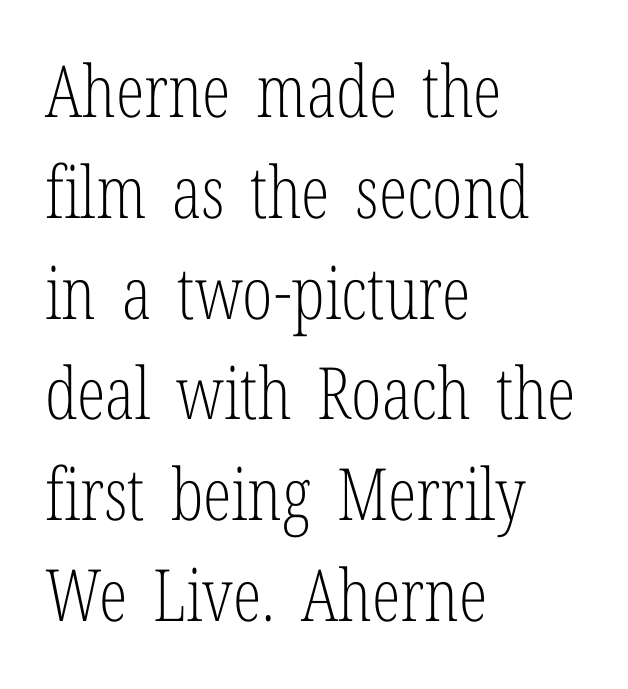
Q: Is the text bold? A: No.
Q: Is the text italic (slanted)? A: No, it is upright.
Q: Is the typeface a serif or a sans-serif typeface? A: Serif.
Q: Is the text underlined? A: No.
Q: How is the paragraph aligned? A: Left-aligned.
Q: Is the spacing between letters normal or unusually wide? A: Normal.
Q: Is the spacing between lines tight, normal or loose? A: Normal.
Q: Width (condensed, normal, or wide)? A: Condensed.
Q: Stroke contrast? A: Low.
Q: x-height? A: Medium.
Q: Monospaced? A: No.
